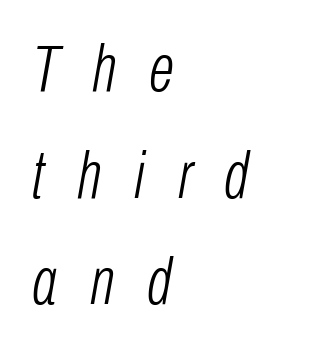
{"italic": "yes", "lean": "right", "slant_degrees": 10, "bold": "no", "weight": "light", "width": "condensed", "stroke_contrast": "low", "x_height": "medium", "monospaced": "no", "underline": "no", "align": "left", "line_spacing": "normal", "line_spacing_ratio": 1.59, "letter_spacing": "wide", "letter_spacing_em": 0.49, "glyph_px": 67}
